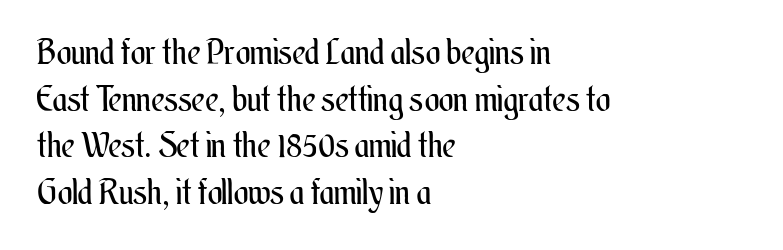
The image shows 35 px regular-weight, condensed type, upright; set left-aligned, normal line spacing (1.33x), normal letter spacing, not underlined; medium stroke contrast and a small x-height.
